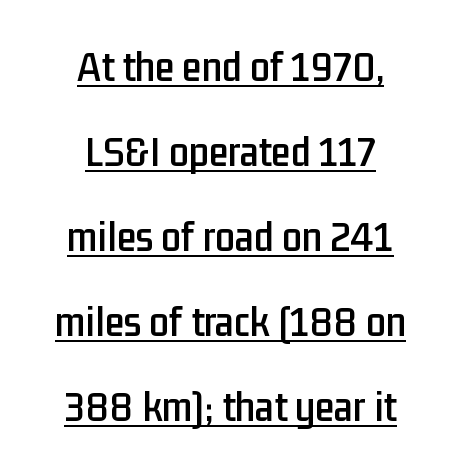
Style check: upright. Students, observe the line beneath the letters — that is underlining. Default kerning and tracking; the words read as compact shapes. You can tell from the bare stems that sans-serif type was used. The rendering positions every line midway between the sides.
